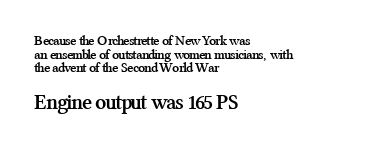
The image shows 22 px bold type, upright; set left-aligned, tight line spacing (0.98x), normal letter spacing, not underlined; the second (bottom) block is 1.57x larger.
